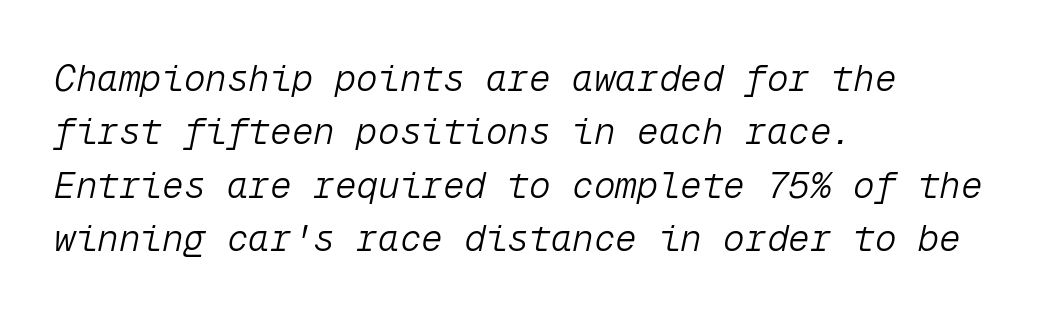
The image shows 36 px light type, italic (leaning right), monospaced; set left-aligned, normal line spacing (1.48x), normal letter spacing, not underlined; low stroke contrast and a medium x-height.
